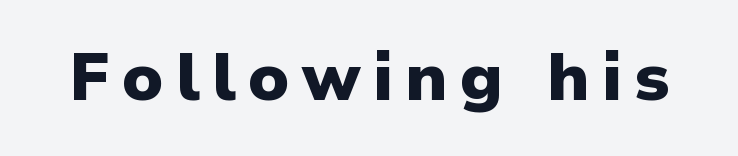
Q: Is the text bold? A: Yes.
Q: Is the text italic (slanted)? A: No, it is upright.
Q: Is the typeface a serif or a sans-serif typeface? A: Sans-serif.
Q: Is the text underlined? A: No.
Q: Width (condensed, normal, or wide)? A: Normal.
Q: Stroke contrast? A: Low.
Q: x-height? A: Medium.
Q: Monospaced? A: No.
